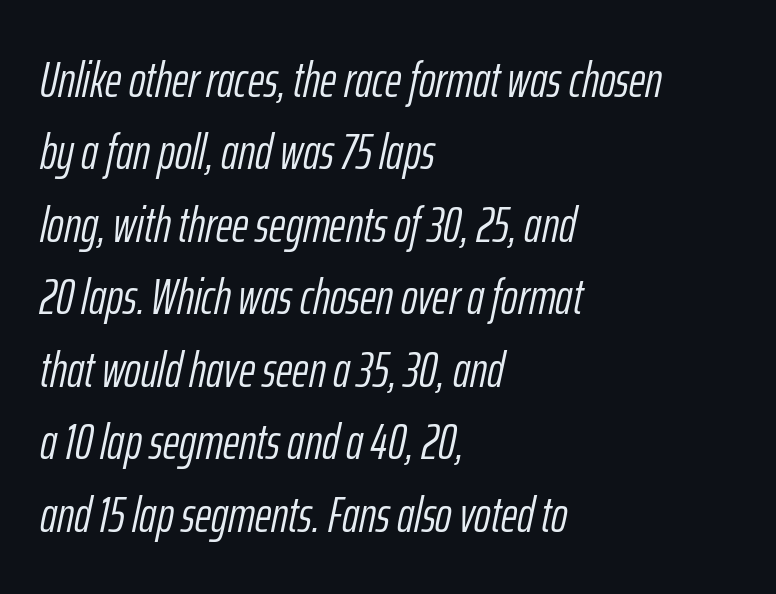
The image shows 50 px light, condensed type, italic (leaning right); set left-aligned, normal line spacing (1.45x), normal letter spacing, not underlined; low stroke contrast and a medium x-height.
